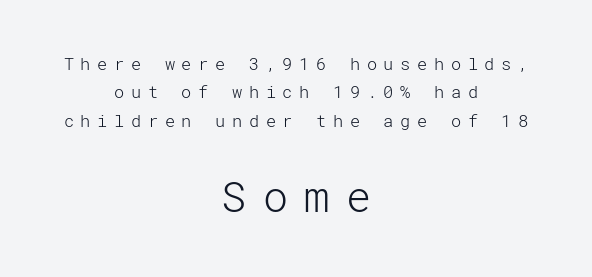
The image shows 42 px light sans-serif type, upright; set centered, normal line spacing (1.67x), unusually wide letter spacing (+0.39 em), not underlined; the second (bottom) block is 2.47x larger; low stroke contrast and a medium x-height.
